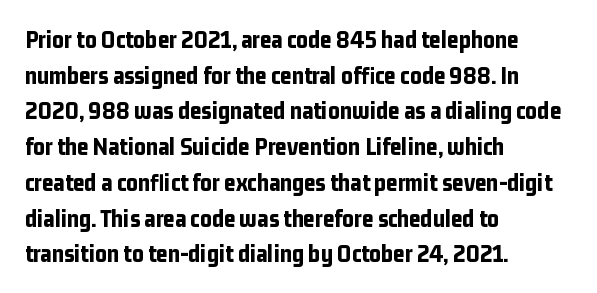
Q: Is the text bold? A: Yes.
Q: Is the text italic (slanted)? A: No, it is upright.
Q: Is the text underlined? A: No.
Q: How is the paragraph aligned? A: Left-aligned.
Q: Is the spacing between letters normal or unusually wide? A: Normal.
Q: Is the spacing between lines tight, normal or loose? A: Normal.
